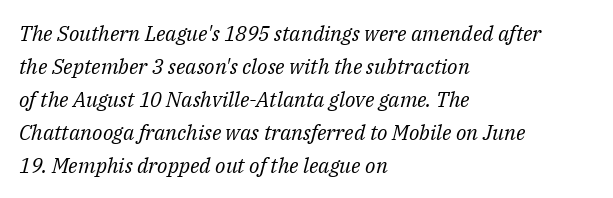
The image shows 21 px text type, italic (leaning right); set left-aligned, normal line spacing (1.57x), normal letter spacing, not underlined.
